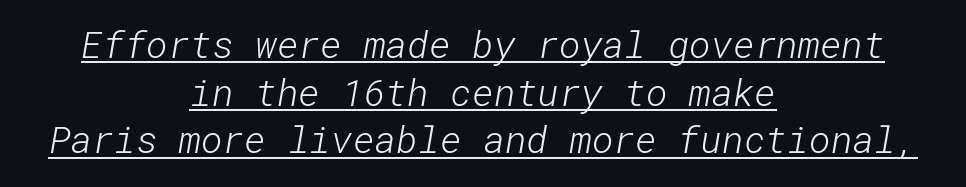
Q: Is the text bold? A: No.
Q: Is the typeface a serif or a sans-serif typeface? A: Sans-serif.
Q: Is the text underlined? A: Yes.
Q: How is the paragraph aligned? A: Centered.
Q: Is the spacing between letters normal or unusually wide? A: Normal.
Q: Is the spacing between lines tight, normal or loose? A: Normal.
Q: Width (condensed, normal, or wide)? A: Normal.
Q: Stroke contrast? A: Low.
Q: x-height? A: Medium.
